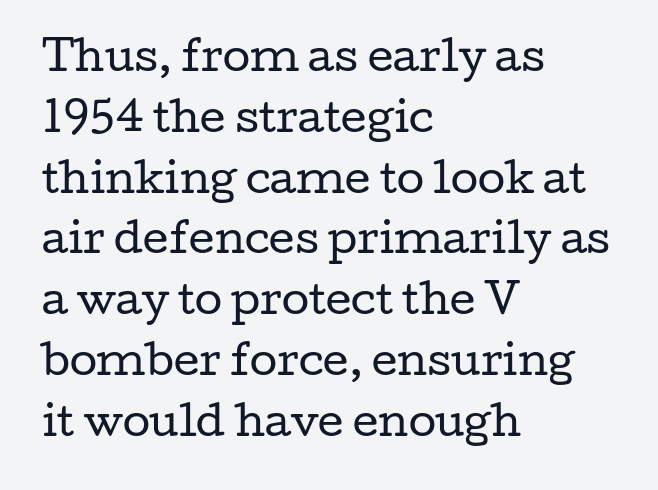
The image shows 40 px regular-weight, wide serif type, upright; set left-aligned, normal line spacing (1.52x), normal letter spacing, not underlined; low stroke contrast and a medium x-height.
